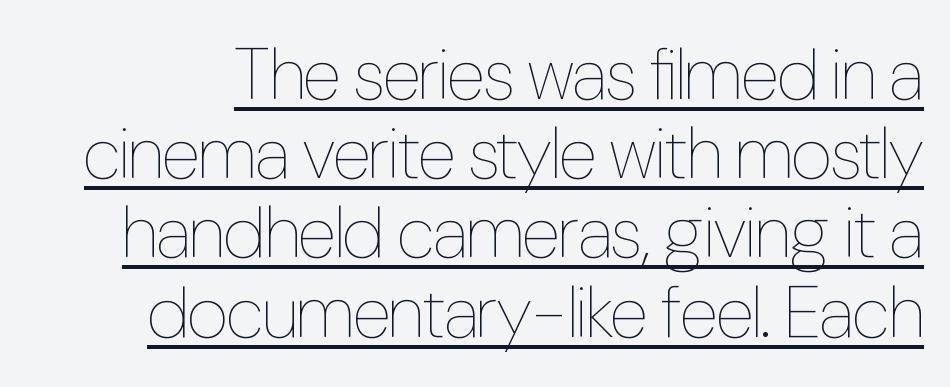
{"italic": "no", "bold": "no", "weight": "thin", "width": "condensed", "stroke_contrast": "low", "x_height": "medium", "monospaced": "no", "underline": "yes", "line_spacing": "tight", "line_spacing_ratio": 1.1, "letter_spacing": "normal", "letter_spacing_em": 0.0, "glyph_px": 72}
